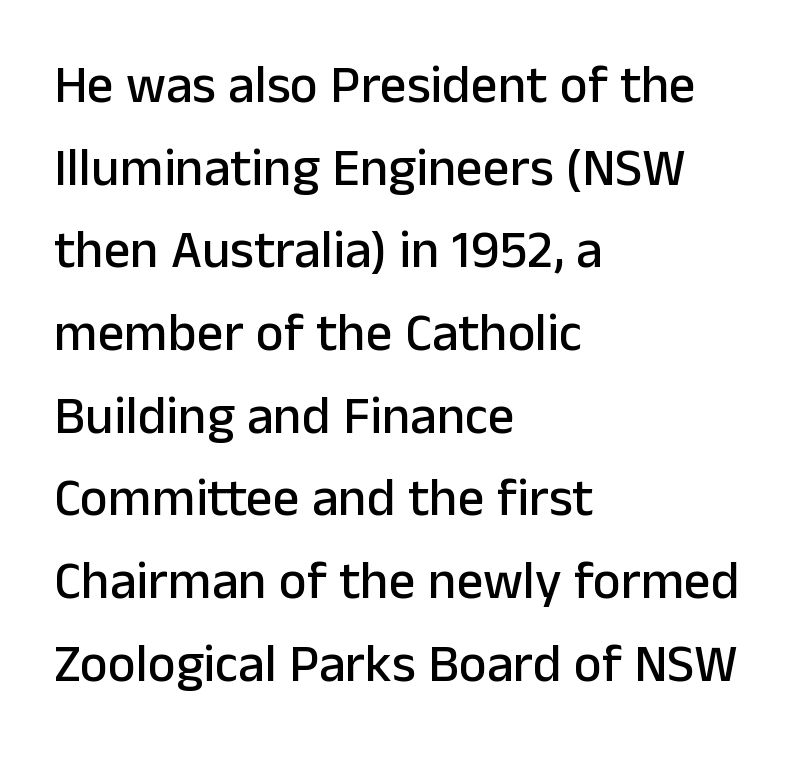
{"serif": "no", "italic": "no", "width": "normal", "stroke_contrast": "low", "x_height": "medium", "monospaced": "no", "underline": "no", "align": "left", "line_spacing": "normal", "line_spacing_ratio": 1.56, "letter_spacing": "normal", "letter_spacing_em": 0.0, "glyph_px": 53}
